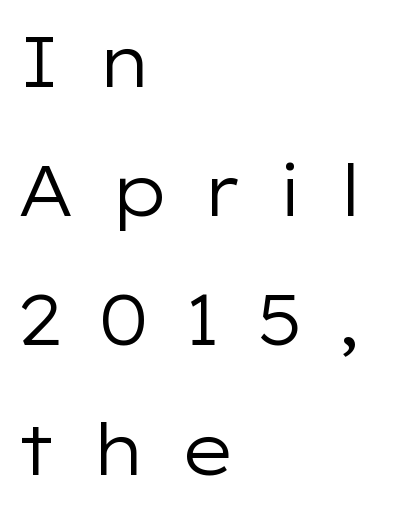
Q: Is the text bold? A: No.
Q: Is the text italic (slanted)? A: No, it is upright.
Q: Is the typeface a serif or a sans-serif typeface? A: Sans-serif.
Q: Is the text underlined? A: No.
Q: How is the paragraph aligned? A: Left-aligned.
Q: Is the spacing between letters normal or unusually wide? A: Unusually wide.
Q: Width (condensed, normal, or wide)? A: Wide.
Q: Stroke contrast? A: Low.
Q: x-height? A: Medium.
Q: Monospaced? A: No.
